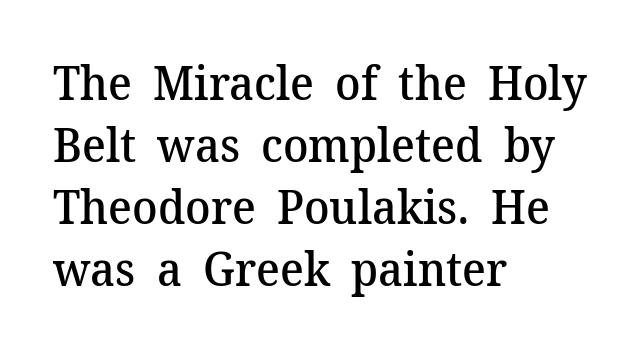
In terms of weight, the rendering is demibold, just under bold. Rows of type keep a routine distance in the vertical direction. The typography opts for an upright posture over an oblique one. Proportional: the letters do not fall into vertical columns.
